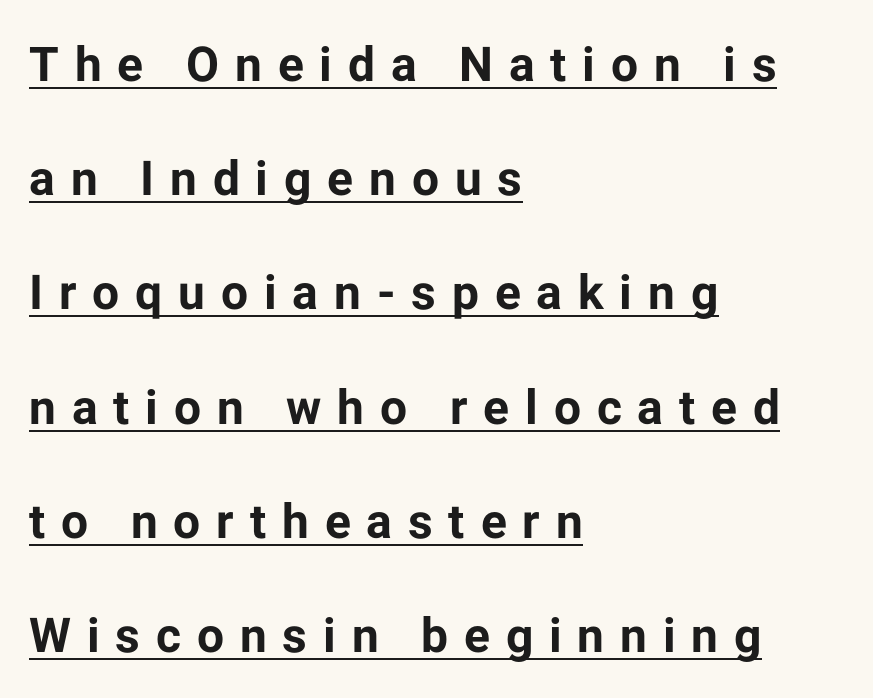
{"serif": "no", "italic": "no", "bold": "yes", "weight": "bold", "width": "normal", "stroke_contrast": "low", "x_height": "medium", "monospaced": "no", "underline": "yes", "align": "left", "line_spacing": "loose", "line_spacing_ratio": 2.38, "letter_spacing": "wide", "letter_spacing_em": 0.33, "glyph_px": 48}
